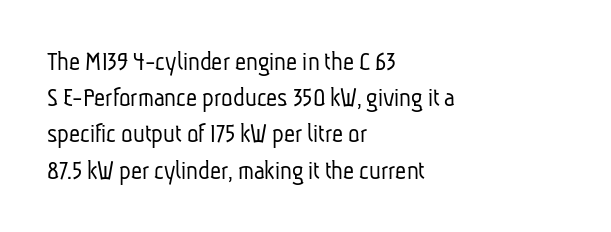
Leading: standard. Standard letterfit; no display-style spreading of the glyphs. The strokes are not fattened; the text isn't bold. All the whitespace from short lines collects on the right. Glance below the letters and you will spot only blank space.
